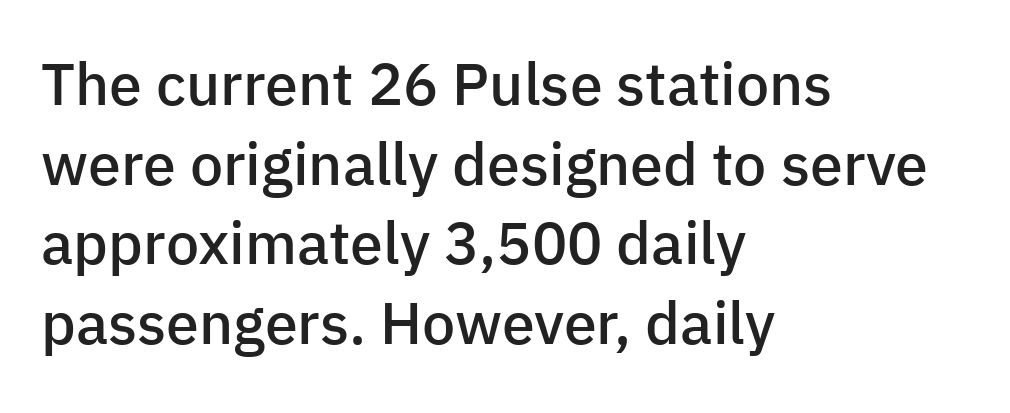
{"serif": "no", "italic": "no", "bold": "semi", "weight": "semibold", "width": "normal", "stroke_contrast": "low", "x_height": "medium", "monospaced": "no", "underline": "no", "align": "left", "line_spacing": "normal", "line_spacing_ratio": 1.35, "letter_spacing": "normal", "letter_spacing_em": 0.0, "glyph_px": 59}
